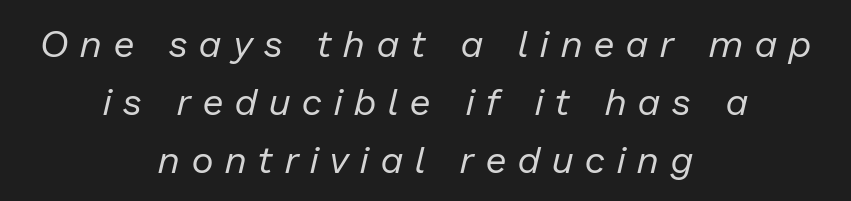
The lines sit at an ordinary, default distance from one another. Look at the tracking — it's clearly loosened, letters drifting apart. Clear beneath every line of the passage. The cut favours lightness, reaching ordinary text weight at its darkest. Varying glyph widths throughout — classic text-font behaviour.
